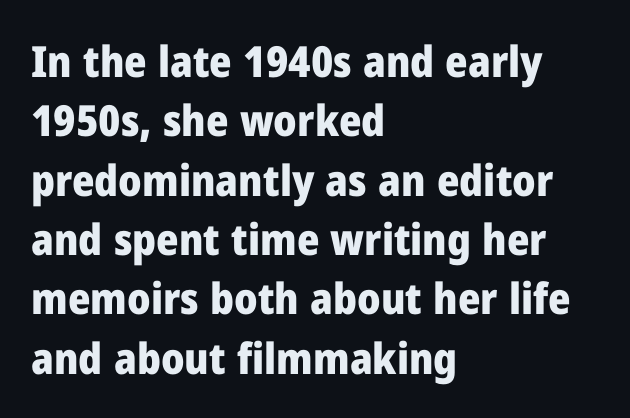
{"serif": "no", "italic": "no", "bold": "yes", "weight": "heavy", "width": "normal", "stroke_contrast": "low", "x_height": "medium", "monospaced": "no", "underline": "no", "align": "left", "line_spacing": "normal", "line_spacing_ratio": 1.38, "letter_spacing": "normal", "letter_spacing_em": 0.0, "glyph_px": 43}
